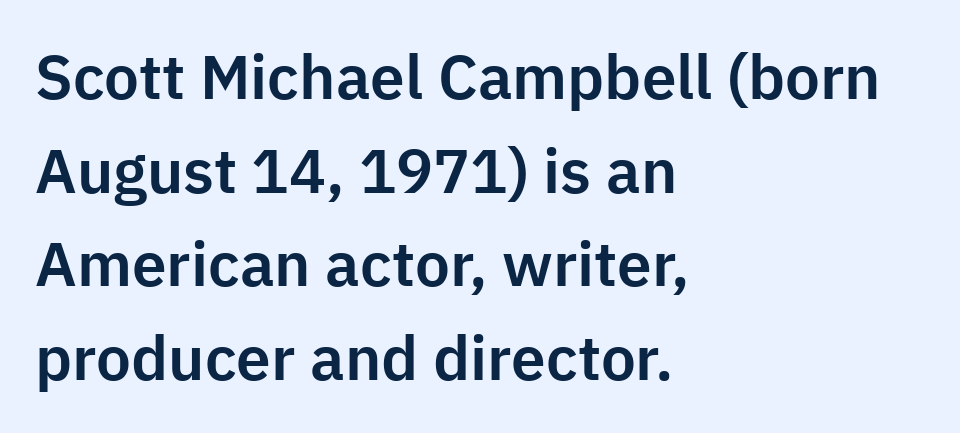
{"serif": "no", "italic": "no", "width": "normal", "stroke_contrast": "low", "x_height": "medium", "monospaced": "no", "underline": "no", "align": "left", "line_spacing": "normal", "line_spacing_ratio": 1.51, "letter_spacing": "normal", "letter_spacing_em": 0.0, "glyph_px": 62}
